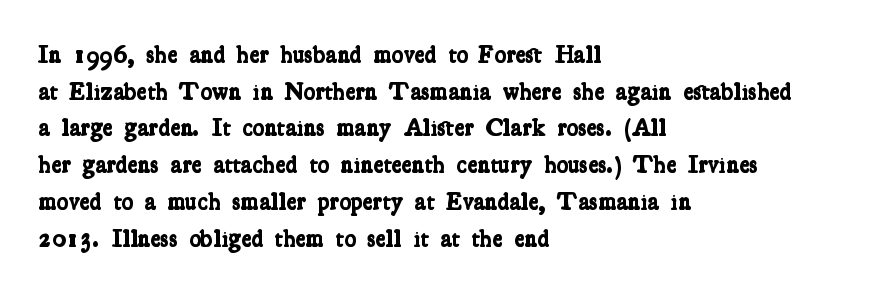
Q: Is the text bold? A: Yes.
Q: Is the text underlined? A: No.
Q: How is the paragraph aligned? A: Left-aligned.
Q: Is the spacing between letters normal or unusually wide? A: Normal.
Q: Is the spacing between lines tight, normal or loose? A: Normal.
